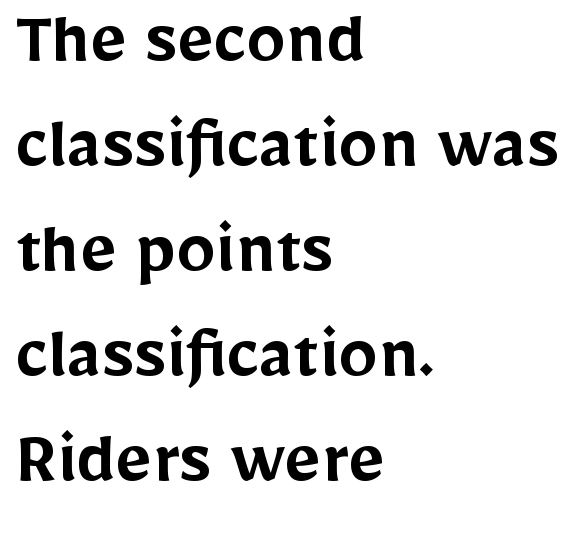
The setting favours the left margin, as ordinary paragraphs usually do. Note the varied advance widths — an 'i' is clearly narrower than an 'm'. You can tell it's not italic because the verticals are truly vertical. These lines carry some extra weight — a demibold, not a full bold. This sample uses a sans-serif face. Check under the words: just untouched page.
